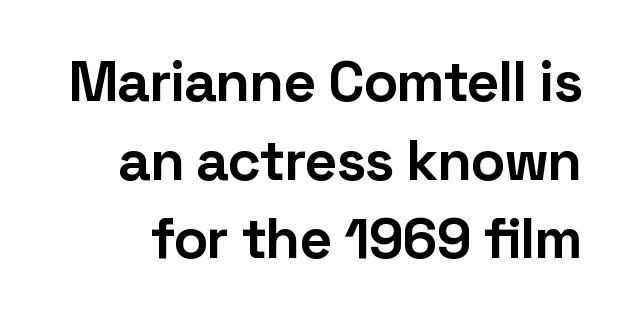
{"serif": "no", "italic": "no", "bold": "yes", "weight": "bold", "width": "normal", "stroke_contrast": "low", "x_height": "medium", "monospaced": "no", "underline": "no", "line_spacing": "normal", "line_spacing_ratio": 1.38, "letter_spacing": "normal", "letter_spacing_em": 0.0, "glyph_px": 57}
